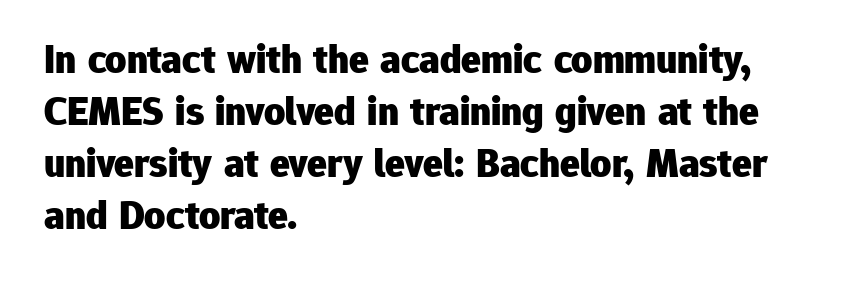
The image shows 41 px heavy sans-serif type, upright; set left-aligned, normal line spacing (1.27x), normal letter spacing, not underlined; low stroke contrast and a medium x-height.
